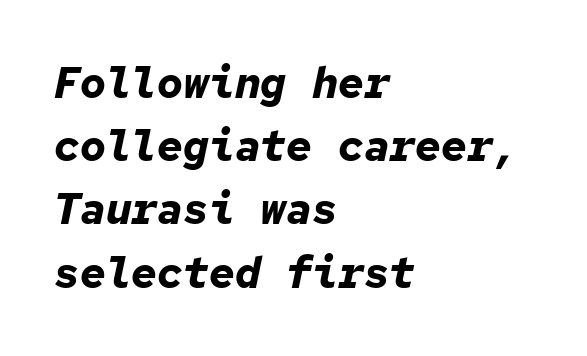
The passage shown is typed in a monospace face where columns stay perfectly aligned. Rule under the text: the space is simply empty. Observe the lean: these are italic letterforms. All the whitespace from short lines collects on the right.
